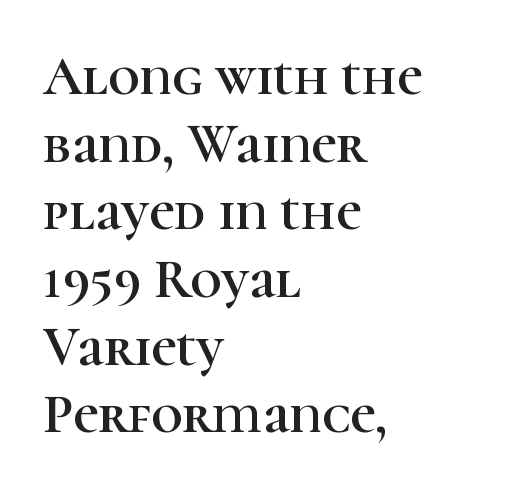
Q: Is the text italic (slanted)? A: No, it is upright.
Q: Is the typeface a serif or a sans-serif typeface? A: Serif.
Q: Is the text underlined? A: No.
Q: How is the paragraph aligned? A: Left-aligned.
Q: Is the spacing between letters normal or unusually wide? A: Normal.
Q: Width (condensed, normal, or wide)? A: Normal.
Q: Stroke contrast? A: High.
Q: x-height? A: Medium.
Q: Monospaced? A: No.
